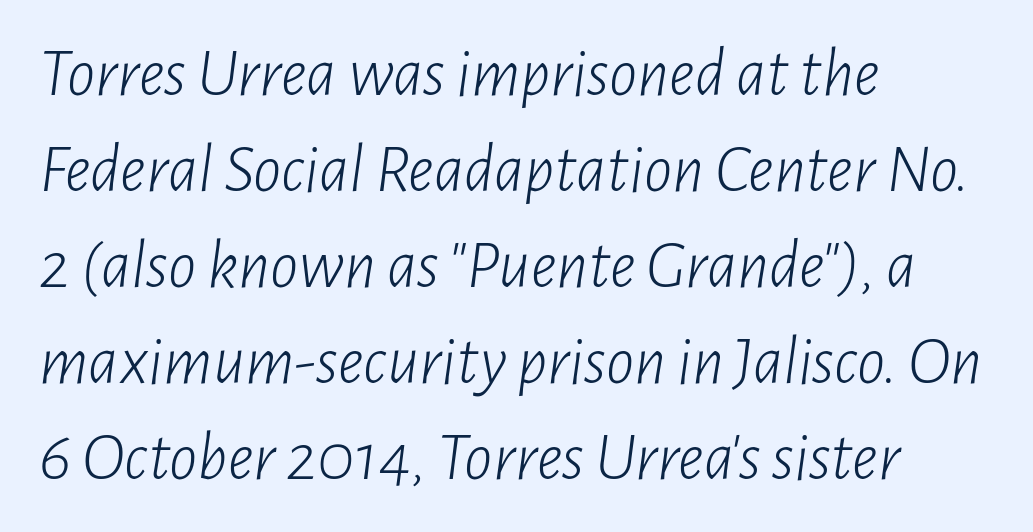
All the whitespace from short lines collects on the right. Students, note that the glyphs here touch the page at normal intervals. The typography opts for an oblique posture over an upright one. Lines of text with bare space underneath. The letters advance in unequal steps, a hallmark of proportional type. Is the stroke heavy? The answer is a plain regular-or-lighter.
